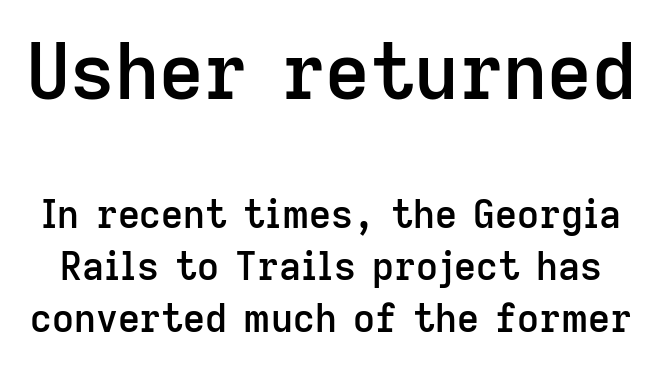
Posture: upright roman. These lines are composed in type without serifs. The rendering shrinks the type as you move from the upper chunk to the lower. The rendering uses natural spacing where letterforms have individual widths. Set as a demibold, roughly 600 on the weight scale. Bare-footed words on every line.
